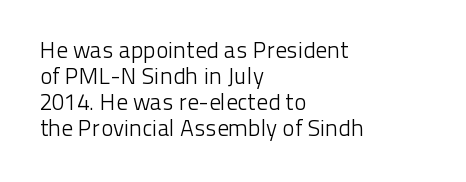
In terms of letterspacing, this is plain default setting. No heavy texture on the line: the type isn't bold. No word sits above an underline. If you drew a line through each stem, it would be perfectly vertical. These lines are set flush left with a ragged right edge. Cramped leading.
